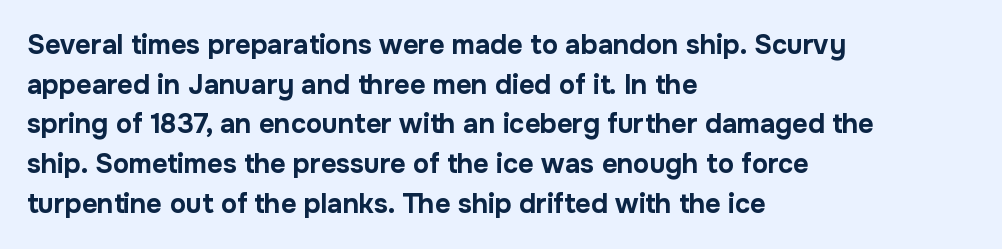
The image shows 27 px bold type, upright; set left-aligned, normal line spacing (1.47x), normal letter spacing, not underlined.
